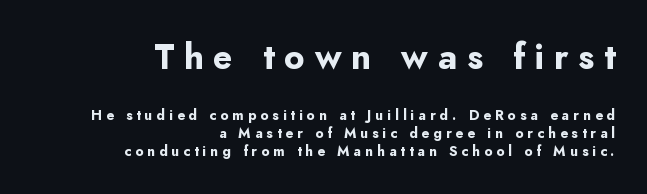
Q: Is the text bold? A: Yes.
Q: Is the text italic (slanted)? A: No, it is upright.
Q: Is the typeface a serif or a sans-serif typeface? A: Sans-serif.
Q: Is the text underlined? A: No.
Q: How is the paragraph aligned? A: Right-aligned.
Q: Is the spacing between letters normal or unusually wide? A: Unusually wide.
Q: Is the spacing between lines tight, normal or loose? A: Normal.
Q: Which block of text is set in a larger size, the first (top) or the second (bottom)? A: The first (top) one.
Q: Width (condensed, normal, or wide)? A: Normal.
Q: Stroke contrast? A: Low.
Q: x-height? A: Small.
Q: Monospaced? A: No.
